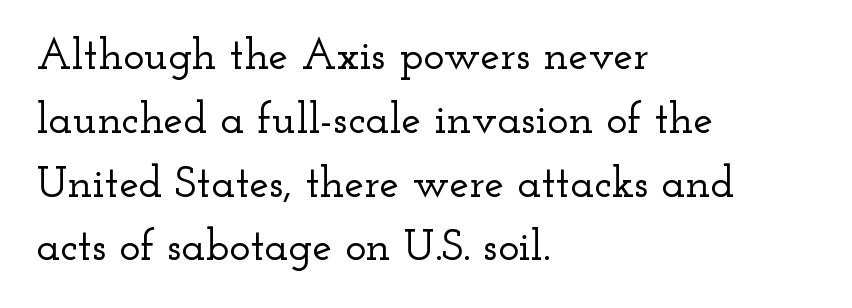
Q: Is the text italic (slanted)? A: No, it is upright.
Q: Is the typeface a serif or a sans-serif typeface? A: Serif.
Q: Is the text underlined? A: No.
Q: How is the paragraph aligned? A: Left-aligned.
Q: Is the spacing between letters normal or unusually wide? A: Normal.
Q: Is the spacing between lines tight, normal or loose? A: Normal.
Q: Width (condensed, normal, or wide)? A: Wide.
Q: Stroke contrast? A: Low.
Q: x-height? A: Small.
Q: Monospaced? A: No.
